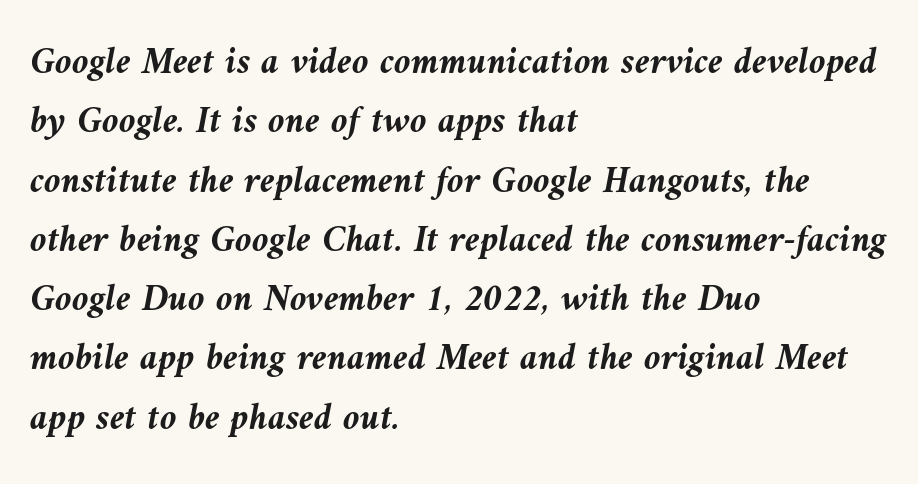
Q: Is the text bold? A: Yes.
Q: Is the text italic (slanted)? A: Yes, it leans left by about 10 degrees.
Q: Is the text underlined? A: No.
Q: How is the paragraph aligned? A: Left-aligned.
Q: Is the spacing between letters normal or unusually wide? A: Normal.
Q: Is the spacing between lines tight, normal or loose? A: Normal.
Q: Width (condensed, normal, or wide)? A: Normal.
Q: Stroke contrast? A: Medium.
Q: x-height? A: Medium.
Q: Monospaced? A: No.
